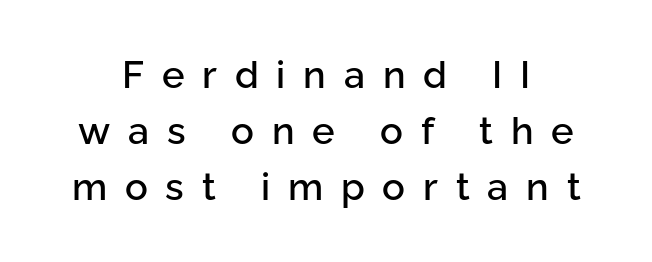
Q: Is the text italic (slanted)? A: No, it is upright.
Q: Is the typeface a serif or a sans-serif typeface? A: Sans-serif.
Q: Is the text underlined? A: No.
Q: How is the paragraph aligned? A: Centered.
Q: Is the spacing between letters normal or unusually wide? A: Unusually wide.
Q: Is the spacing between lines tight, normal or loose? A: Normal.
Q: Width (condensed, normal, or wide)? A: Normal.
Q: Stroke contrast? A: Low.
Q: x-height? A: Medium.
Q: Monospaced? A: No.
